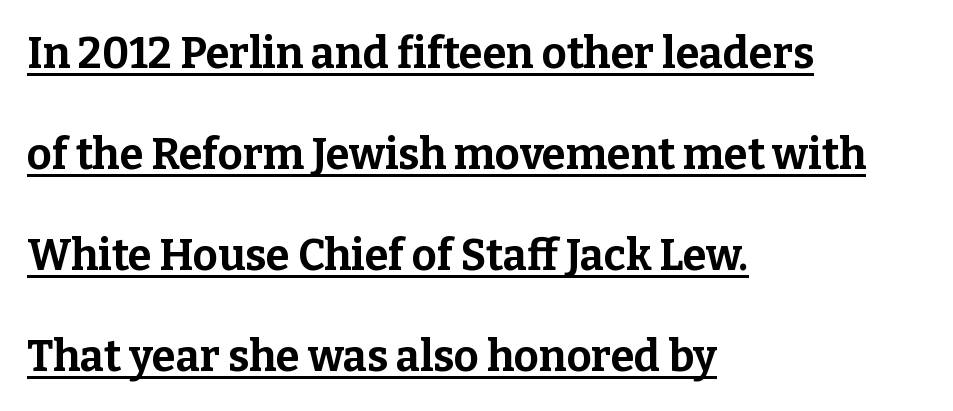
The image shows 43 px bold serif type, upright; set left-aligned, loose line spacing (2.35x), normal letter spacing, underlined; low stroke contrast and a medium x-height.
